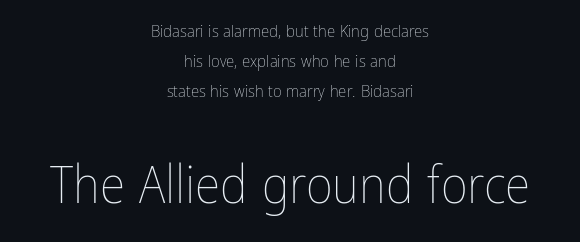
The image shows 52 px thin, condensed type, upright; set centered, line spacing 1.77x, normal letter spacing, not underlined; the second (bottom) block is 3.06x larger; low stroke contrast and a medium x-height.
